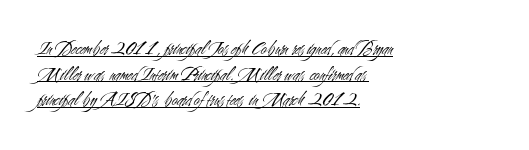
Q: Is the text bold? A: No.
Q: Is the text italic (slanted)? A: Yes.
Q: Is the text underlined? A: Yes.
Q: How is the paragraph aligned? A: Left-aligned.
Q: Is the spacing between letters normal or unusually wide? A: Normal.
Q: Is the spacing between lines tight, normal or loose? A: Normal.
